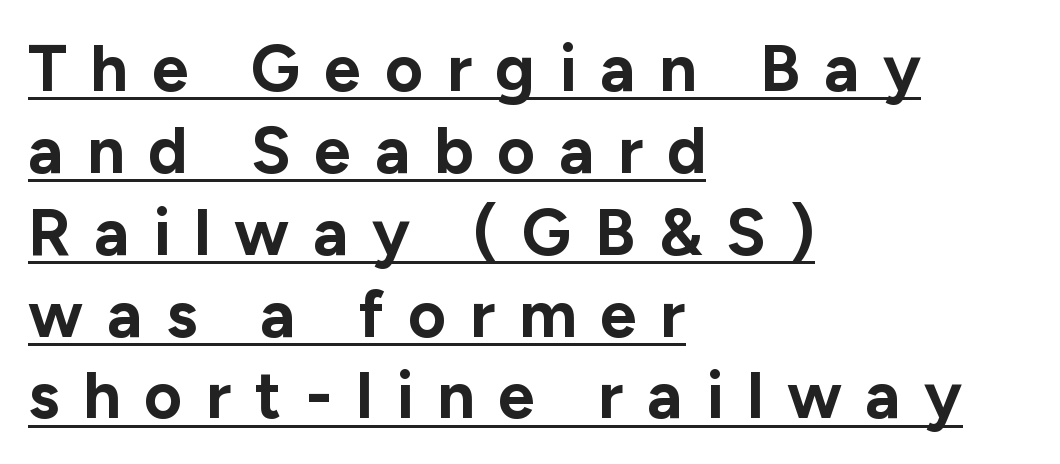
Q: Is the text bold? A: Yes.
Q: Is the text italic (slanted)? A: No, it is upright.
Q: Is the typeface a serif or a sans-serif typeface? A: Sans-serif.
Q: Is the text underlined? A: Yes.
Q: How is the paragraph aligned? A: Left-aligned.
Q: Is the spacing between letters normal or unusually wide? A: Unusually wide.
Q: Width (condensed, normal, or wide)? A: Normal.
Q: Stroke contrast? A: Low.
Q: x-height? A: Medium.
Q: Monospaced? A: No.
